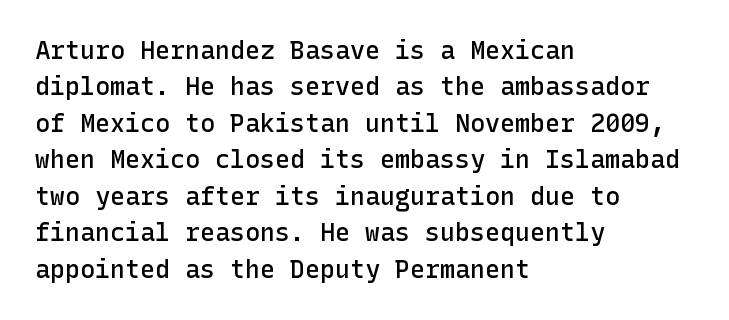
{"italic": "no", "bold": "semi", "underline": "no", "align": "left", "line_spacing": "normal", "line_spacing_ratio": 1.46, "letter_spacing": "normal", "letter_spacing_em": 0.0, "glyph_px": 25}
